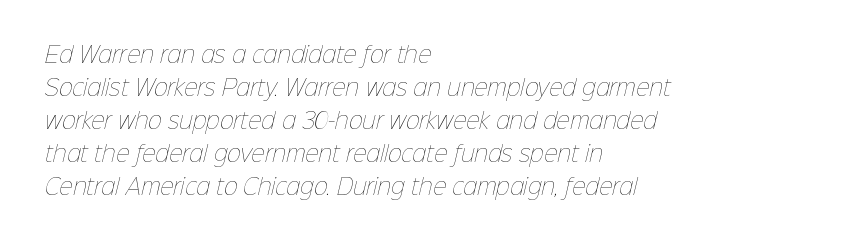
Q: Is the text bold? A: No.
Q: Is the text underlined? A: No.
Q: How is the paragraph aligned? A: Left-aligned.
Q: Is the spacing between letters normal or unusually wide? A: Normal.
Q: Is the spacing between lines tight, normal or loose? A: Normal.
